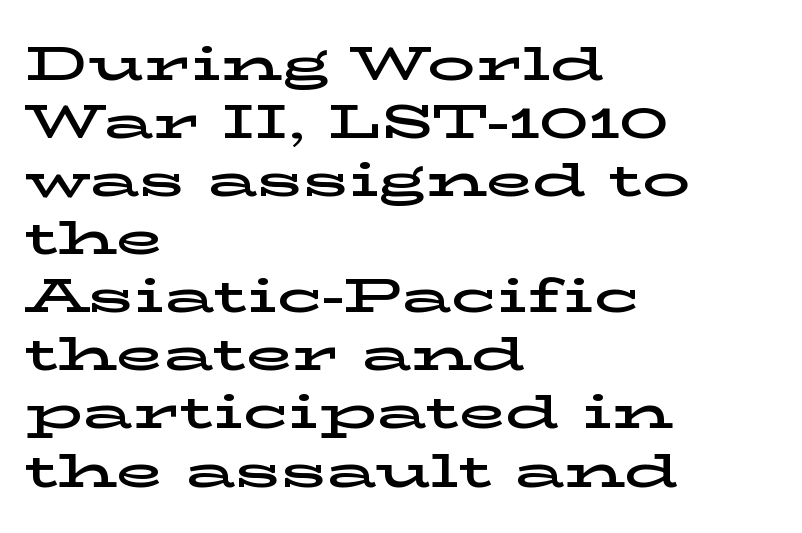
Q: Is the text italic (slanted)? A: No, it is upright.
Q: Is the typeface a serif or a sans-serif typeface? A: Serif.
Q: Is the text underlined? A: No.
Q: How is the paragraph aligned? A: Left-aligned.
Q: Is the spacing between letters normal or unusually wide? A: Normal.
Q: Width (condensed, normal, or wide)? A: Wide.
Q: Stroke contrast? A: Low.
Q: x-height? A: Medium.
Q: Monospaced? A: No.
